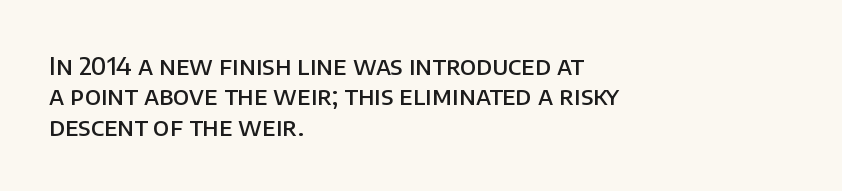
{"italic": "no", "bold": "semi", "underline": "no", "align": "left", "line_spacing_ratio": 1.22, "letter_spacing": "normal", "letter_spacing_em": 0.0, "glyph_px": 25}
